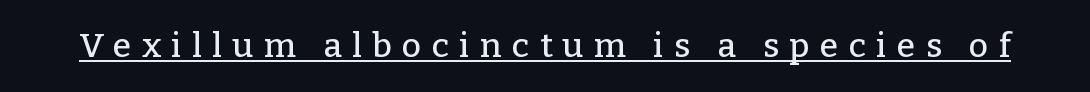
{"serif": "yes", "italic": "no", "width": "normal", "stroke_contrast": "low", "x_height": "medium", "monospaced": "no", "underline": "yes", "letter_spacing": "wide", "letter_spacing_em": 0.3, "glyph_px": 34}
